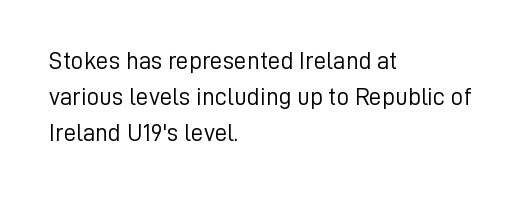
{"italic": "no", "bold": "no", "underline": "no", "align": "left", "line_spacing": "normal", "line_spacing_ratio": 1.45, "letter_spacing": "normal", "letter_spacing_em": 0.0, "glyph_px": 25}
